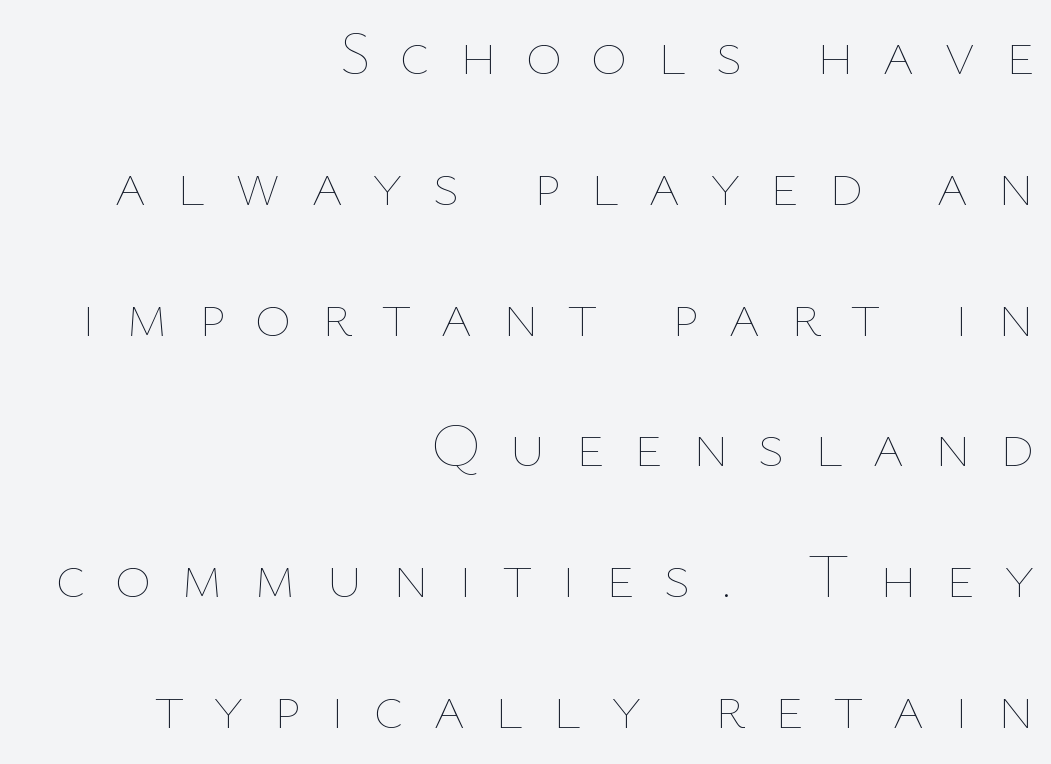
This sample trades compactness for vertical openness between lines. Caption: expanded tracking, letters set apart. This sample has the flowing, uneven cadence of proportional lettering. The characters are drawn with everyday or finer stroke widths. This sample is right-justified, so line beginnings fall wherever the words allow.
